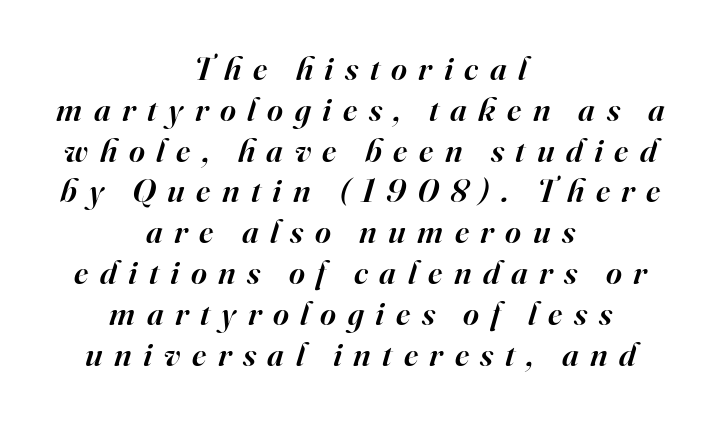
The image shows 34 px semibold serif type, italic (leaning right); set centered, line spacing 1.2x, unusually wide letter spacing (+0.34 em), not underlined; high stroke contrast and a small x-height.
